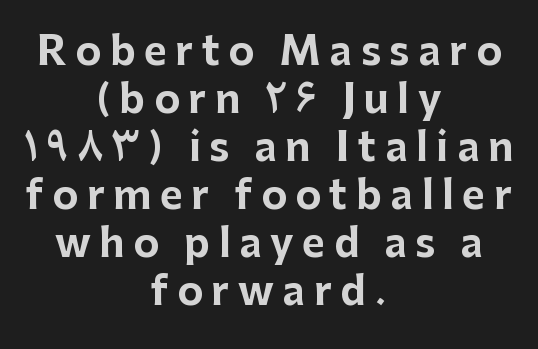
Q: Is the text bold? A: Yes.
Q: Is the text italic (slanted)? A: No, it is upright.
Q: Is the typeface a serif or a sans-serif typeface? A: Sans-serif.
Q: Is the text underlined? A: No.
Q: How is the paragraph aligned? A: Centered.
Q: Is the spacing between letters normal or unusually wide? A: Unusually wide.
Q: Width (condensed, normal, or wide)? A: Normal.
Q: Stroke contrast? A: Low.
Q: x-height? A: Medium.
Q: Monospaced? A: No.
